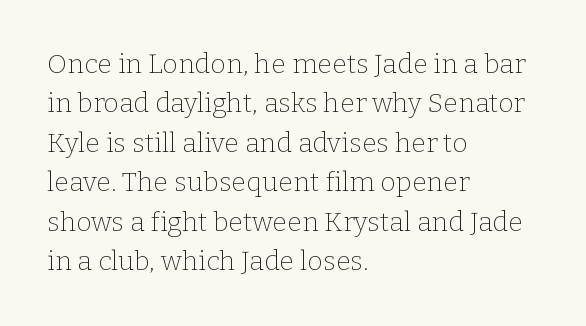
The image shows 27 px text type, upright; set left-aligned, normal line spacing (1.46x), normal letter spacing, not underlined.
